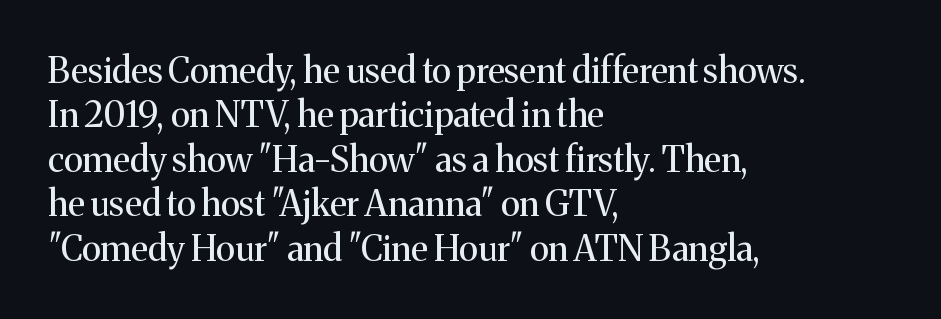
Each line starts at the same left margin while the right side varies. Each stroke keeps to a modest, everyday thickness or less. Interline gaps are of average width in this sample. The rendering uses natural spacing where letterforms have individual widths.
